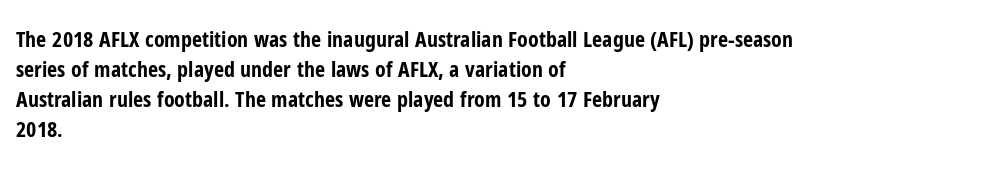
The image shows 22 px bold type, upright; set left-aligned, normal line spacing (1.37x), normal letter spacing, not underlined.
